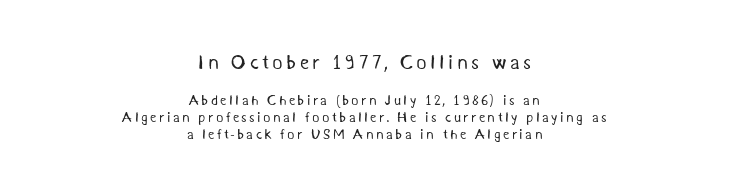
The image shows 20 px text type; set centered, line spacing 1.23x, not underlined; the first (top) block is 1.43x larger.
